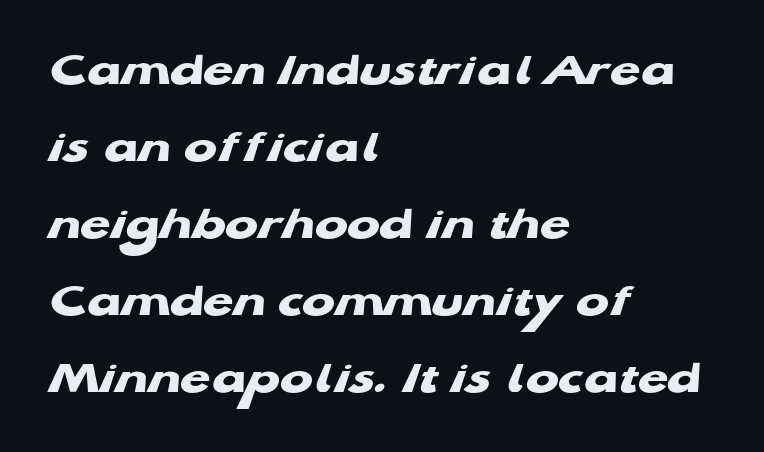
You could call the tracking neutral — neither tight nor loose. In CSS terms this would be text-align: left. The rendering uses a bold face; every stroke is thick and dark. The words here are not underlined. Leading matches the norm, producing a regular column.
